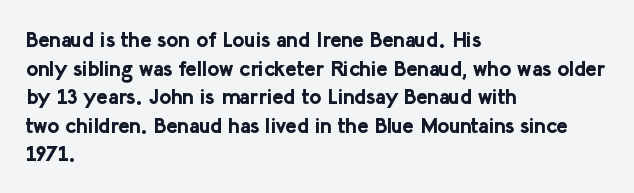
The image shows 21 px bold type, upright; set left-aligned, normal line spacing (1.36x), normal letter spacing, not underlined.
